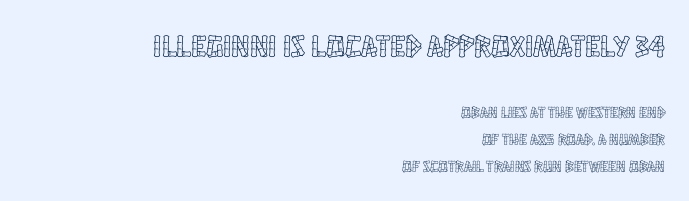
Q: Is the text italic (slanted)? A: No, it is upright.
Q: Is the text underlined? A: No.
Q: How is the paragraph aligned? A: Right-aligned.
Q: Is the spacing between letters normal or unusually wide? A: Normal.
Q: Is the spacing between lines tight, normal or loose? A: Normal.
Q: Which block of text is set in a larger size, the first (top) or the second (bottom)? A: The first (top) one.
Q: Width (condensed, normal, or wide)? A: Condensed.
Q: x-height? A: Large.
Q: Monospaced? A: No.
